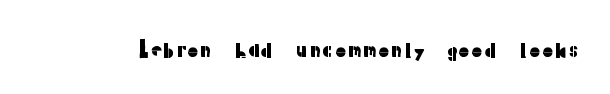
The image shows 21 px text type, upright; set normal letter spacing, not underlined.
